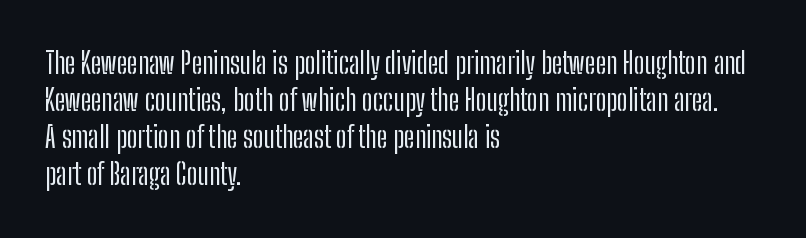
Q: Is the text italic (slanted)? A: No, it is upright.
Q: Is the typeface a serif or a sans-serif typeface? A: Sans-serif.
Q: Is the text underlined? A: No.
Q: How is the paragraph aligned? A: Left-aligned.
Q: Is the spacing between letters normal or unusually wide? A: Normal.
Q: Is the spacing between lines tight, normal or loose? A: Normal.
Q: Width (condensed, normal, or wide)? A: Condensed.
Q: Stroke contrast? A: Low.
Q: x-height? A: Medium.
Q: Monospaced? A: No.
